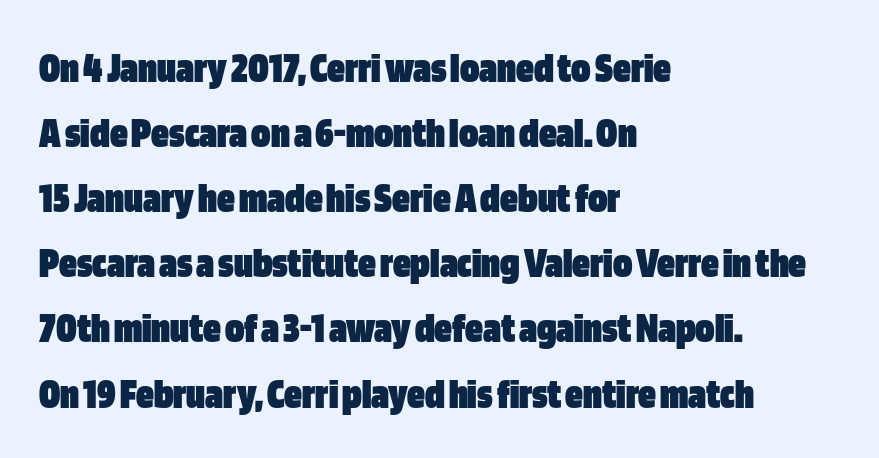
Q: Is the text bold? A: Yes.
Q: Is the text italic (slanted)? A: No, it is upright.
Q: Is the typeface a serif or a sans-serif typeface? A: Sans-serif.
Q: Is the text underlined? A: No.
Q: How is the paragraph aligned? A: Left-aligned.
Q: Is the spacing between letters normal or unusually wide? A: Normal.
Q: Is the spacing between lines tight, normal or loose? A: Normal.
Q: Width (condensed, normal, or wide)? A: Condensed.
Q: Stroke contrast? A: Low.
Q: x-height? A: Large.
Q: Monospaced? A: No.
